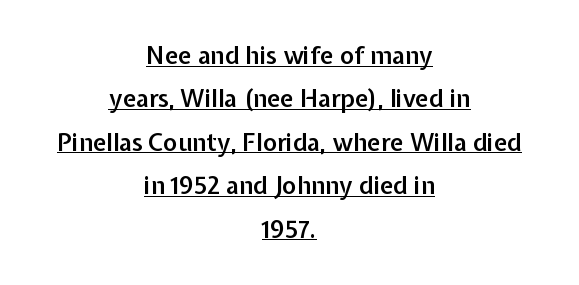
{"italic": "no", "bold": "semi", "underline": "yes", "align": "center", "line_spacing_ratio": 1.81, "letter_spacing": "normal", "letter_spacing_em": 0.0, "glyph_px": 24}
